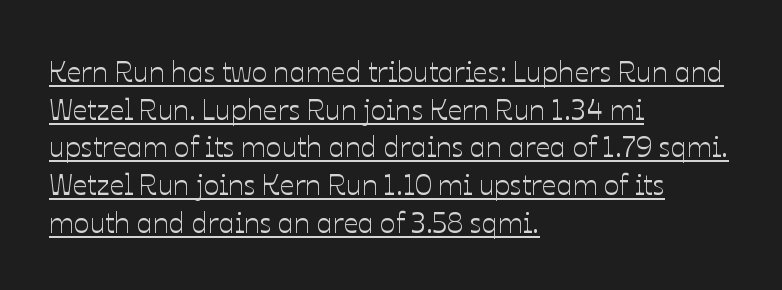
Q: Is the text italic (slanted)? A: No, it is upright.
Q: Is the text underlined? A: Yes.
Q: How is the paragraph aligned? A: Left-aligned.
Q: Is the spacing between letters normal or unusually wide? A: Normal.
Q: Is the spacing between lines tight, normal or loose? A: Normal.
Q: Width (condensed, normal, or wide)? A: Normal.
Q: Stroke contrast? A: Low.
Q: x-height? A: Medium.
Q: Monospaced? A: No.
